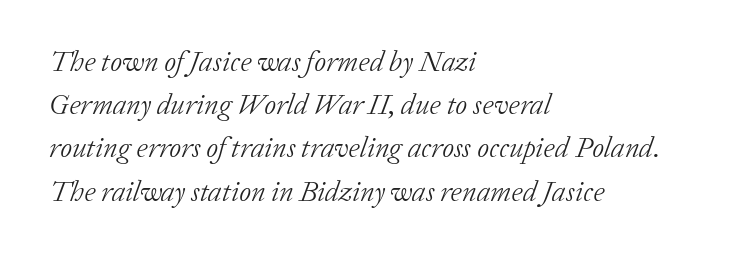
{"serif": "yes", "italic": "yes", "lean": "right", "slant_degrees": 20, "bold": "no", "weight": "light", "width": "normal", "stroke_contrast": "low", "x_height": "medium", "monospaced": "no", "underline": "no", "align": "left", "line_spacing": "normal", "line_spacing_ratio": 1.49, "letter_spacing": "normal", "letter_spacing_em": 0.0, "glyph_px": 29}
